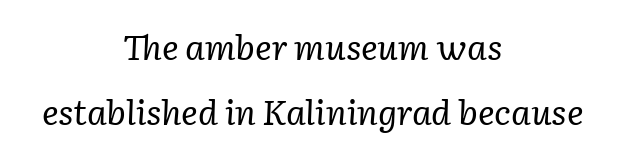
{"serif": "yes", "italic": "yes", "lean": "right", "slant_degrees": 2, "bold": "no", "weight": "regular", "width": "normal", "stroke_contrast": "low", "x_height": "medium", "monospaced": "no", "underline": "no", "align": "center", "line_spacing_ratio": 1.87, "letter_spacing": "normal", "letter_spacing_em": 0.0, "glyph_px": 35}
